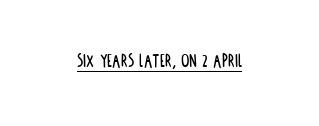
Q: Is the text italic (slanted)? A: No, it is upright.
Q: Is the text underlined? A: Yes.
Q: Is the spacing between letters normal or unusually wide? A: Normal.
